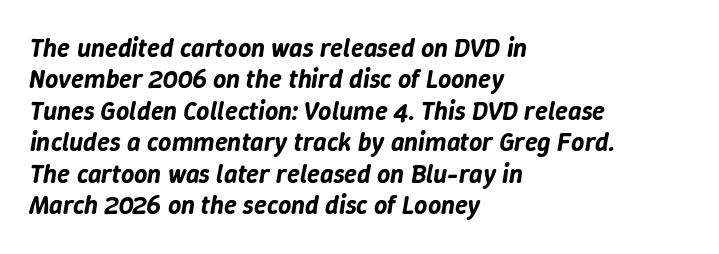
A typesetter would mark this as italic. This rendering leaves character spacing at its baseline value. Does the copy run flush right? No — it runs flush left. Honestly, there is no underline to notice here at all.
